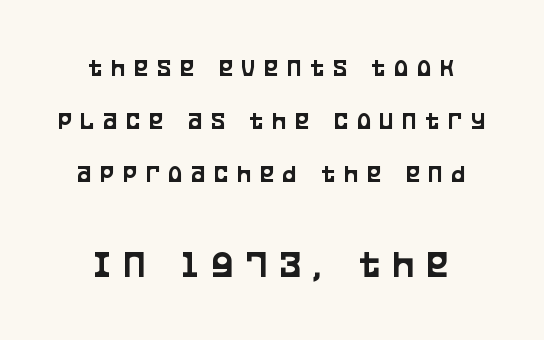
The image shows 39 px condensed sans-serif type, upright; set centered, loose line spacing (2.03x), unusually wide letter spacing (+0.35 em), not underlined; the second (bottom) block is 1.5x larger; low stroke contrast and a large x-height.
